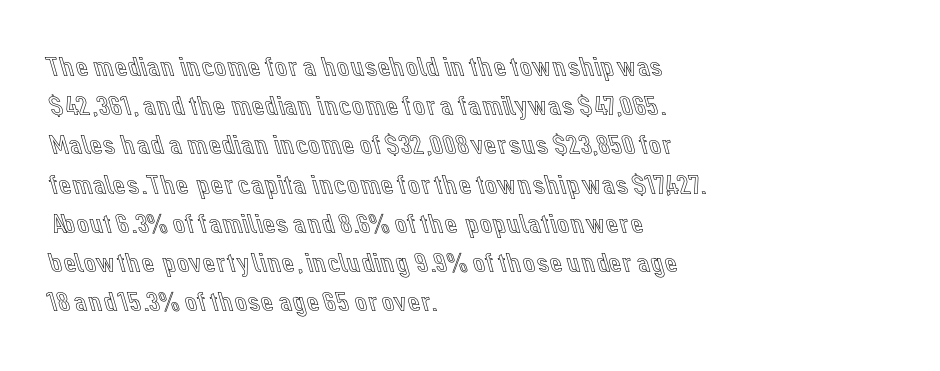
The text block is weighted toward the left margin, trailing off unevenly rightward. Note the varied advance widths — an 'i' is clearly narrower than an 'm'. The rendering keeps characters at their native spacing.
